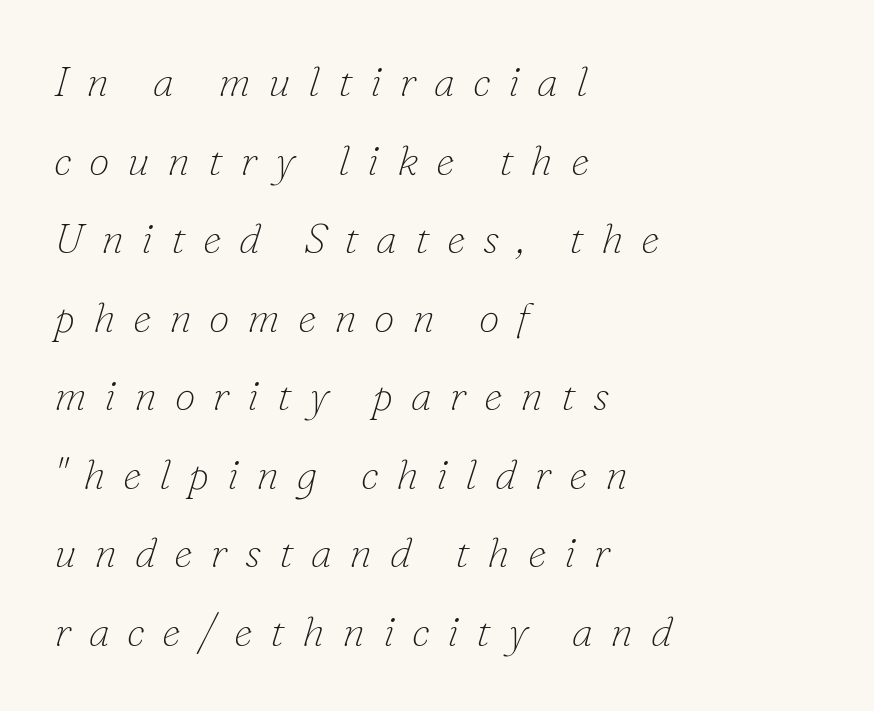
The image shows 42 px thin serif type, italic (leaning right); set left-aligned, line spacing 1.87x, unusually wide letter spacing (+0.42 em), not underlined; low stroke contrast and a small x-height.
